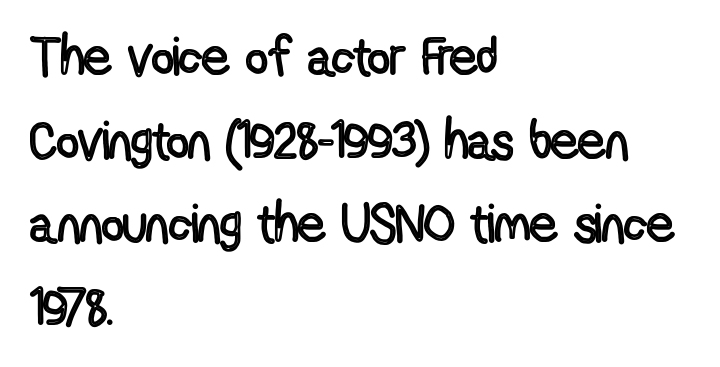
{"italic": "no", "width": "condensed", "x_height": "medium", "monospaced": "no", "underline": "no", "align": "left", "line_spacing": "normal", "line_spacing_ratio": 1.55, "letter_spacing": "normal", "letter_spacing_em": 0.0, "glyph_px": 54}
